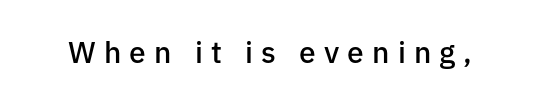
{"serif": "no", "italic": "no", "bold": "semi", "weight": "semibold", "width": "normal", "stroke_contrast": "low", "x_height": "medium", "monospaced": "no", "underline": "no", "letter_spacing": "wide", "letter_spacing_em": 0.27, "glyph_px": 30}
